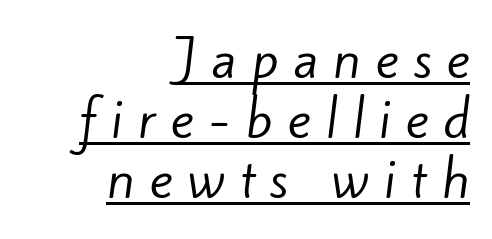
Like a heading marked for emphasis, these lines bear an underscore. Type style note: lacks serifs. Horizontally, the lines are justified to the trailing edge only. Stems and bowls with no extra thickness — not bold. Think of a printed novel: that variable character pitch is what you see here. This sample uses expanded letter spacing, leaving extra air between glyphs.
